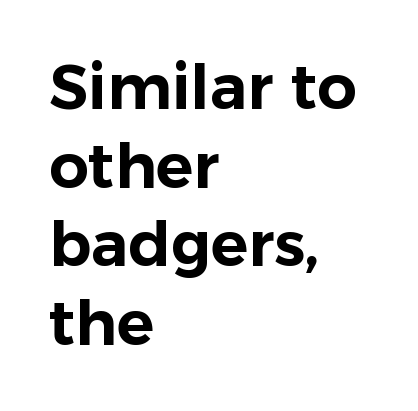
In terms of posture, this sample is upright. The rendering uses natural spacing where letterforms have individual widths. Font category for this specimen: sans-serif. How would I describe the line gaps? Plain and ordinary.
